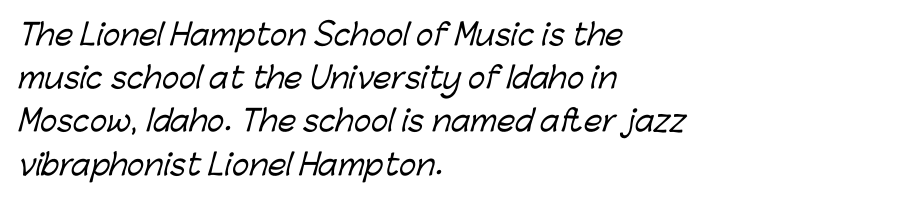
{"serif": "no", "width": "normal", "stroke_contrast": "low", "x_height": "medium", "monospaced": "no", "underline": "no", "align": "left", "line_spacing": "normal", "line_spacing_ratio": 1.49, "letter_spacing": "normal", "letter_spacing_em": 0.0, "glyph_px": 29}
